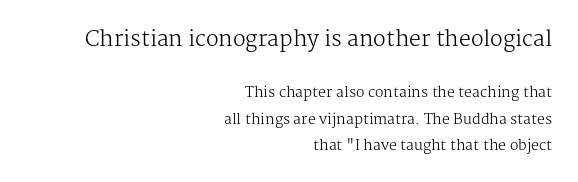
These glyphs show unthickened strokes, regular width or finer. The specimen reads as upright at a glance. The earlier block is typeset at a bigger size than the later block. The vertical gap from one line to the next is large. Characters follow at the spacing the type designer built in. Type without underlining.
